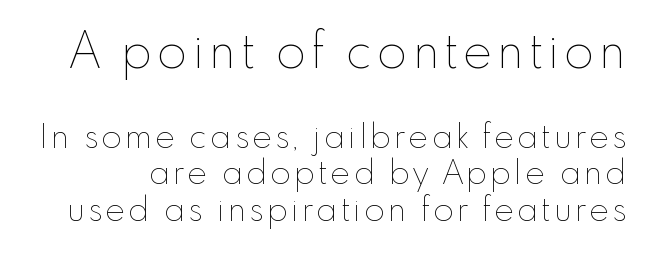
These glyphs show unthickened strokes, regular width or finer. Vertically, the passage feels compressed, each row crowding the next. Size hierarchy here favors the leading block over the trailing one. If you drew a line through each stem, it would be perfectly vertical. The zone under the glyphs is completely vacant. The rendering uses natural spacing where letterforms have individual widths.
